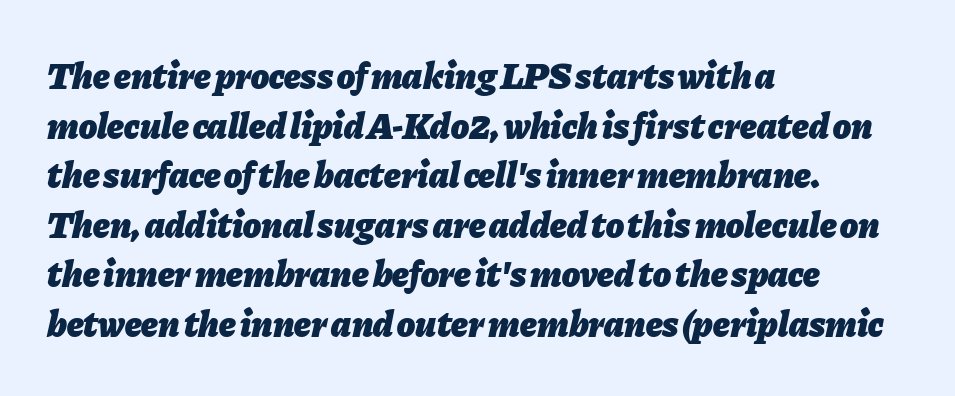
This is oblique type, the kind used for emphasis or titles. Descender tails drop into unmarked territory. Leading matches the norm, producing a regular column. The font is running at its bold setting. Leftover space on each line is placed entirely after the last word.
